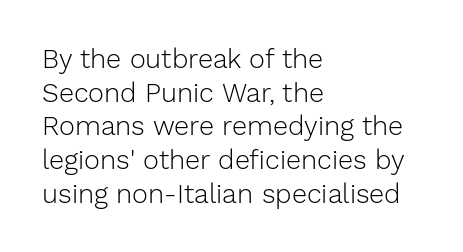
Q: Is the text bold? A: No.
Q: Is the text italic (slanted)? A: No, it is upright.
Q: Is the text underlined? A: No.
Q: How is the paragraph aligned? A: Left-aligned.
Q: Is the spacing between letters normal or unusually wide? A: Normal.
Q: Is the spacing between lines tight, normal or loose? A: Normal.
